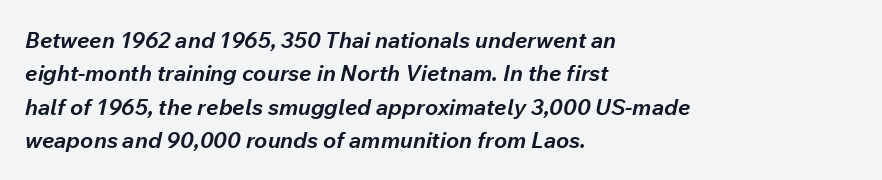
The image shows 22 px bold type, italic (leaning right); set left-aligned, normal line spacing (1.52x), normal letter spacing, not underlined.
